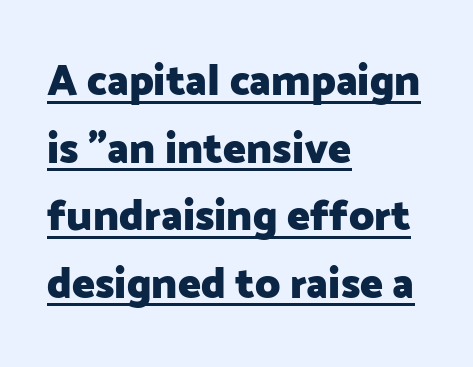
{"serif": "no", "italic": "no", "bold": "yes", "weight": "heavy", "width": "normal", "stroke_contrast": "low", "x_height": "medium", "monospaced": "no", "underline": "yes", "align": "left", "line_spacing": "normal", "line_spacing_ratio": 1.57, "letter_spacing": "normal", "letter_spacing_em": 0.0, "glyph_px": 43}
